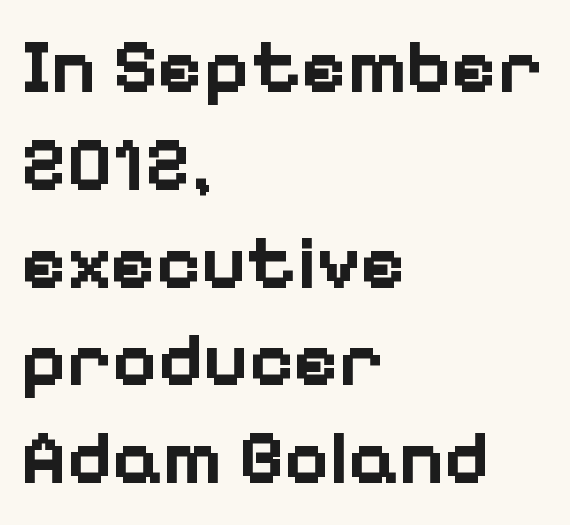
Letters rest on an invisible, unmarked baseline. Normally led — the rows are evenly, conventionally spaced. Nobody touched the tracking dial on this one. Italic: no, the glyphs are upright roman.
